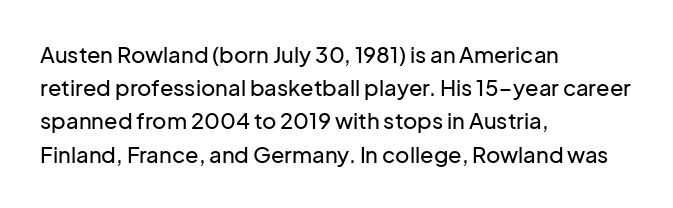
The image shows 22 px text type, upright; set left-aligned, normal line spacing (1.51x), normal letter spacing, not underlined.
